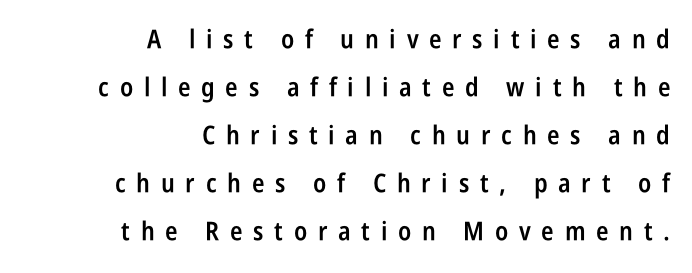
Q: Is the text bold? A: Semi-bold.
Q: Is the text italic (slanted)? A: No, it is upright.
Q: Is the text underlined? A: No.
Q: How is the paragraph aligned? A: Right-aligned.
Q: Is the spacing between letters normal or unusually wide? A: Unusually wide.
